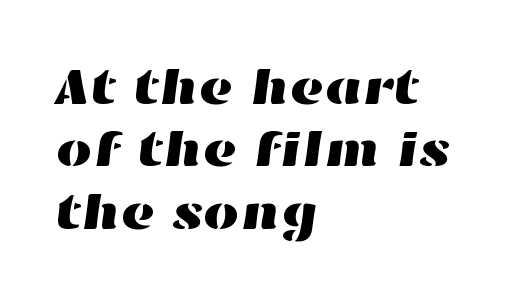
{"width": "wide", "stroke_contrast": "high", "x_height": "medium", "monospaced": "no", "underline": "no", "align": "left", "line_spacing_ratio": 1.2, "letter_spacing": "normal", "letter_spacing_em": 0.0, "glyph_px": 52}
